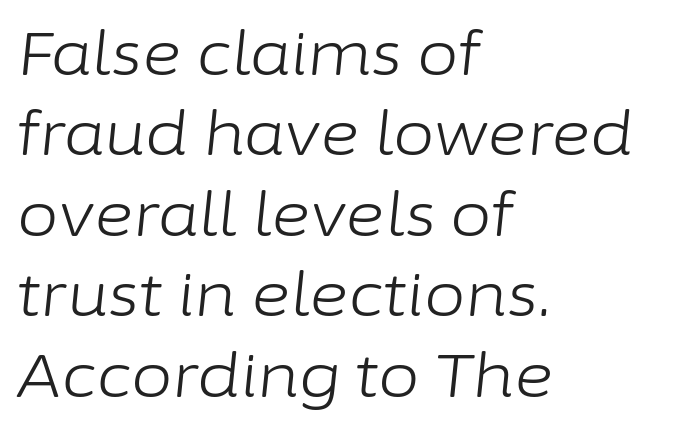
Look at the tracking — it's just the regular setting, nothing added. The strip under each line holds only bare page. Horizontal bands of white between lines are of average thickness. Posture: slanted. Do the characters align in a grid? No, the font is proportional. Heaviness? Minimal to ordinary, like unemphasized prose.
